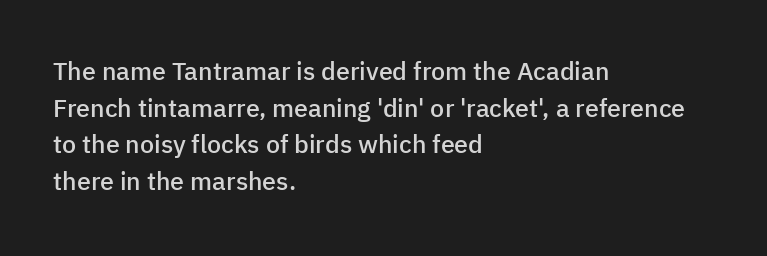
Q: Is the text bold? A: Semi-bold.
Q: Is the text italic (slanted)? A: No, it is upright.
Q: Is the text underlined? A: No.
Q: How is the paragraph aligned? A: Left-aligned.
Q: Is the spacing between letters normal or unusually wide? A: Normal.
Q: Is the spacing between lines tight, normal or loose? A: Normal.
